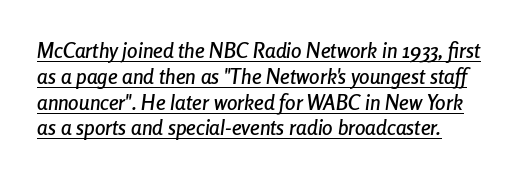
The image shows 21 px text type, italic (leaning right); set line spacing 1.23x, normal letter spacing, underlined.
